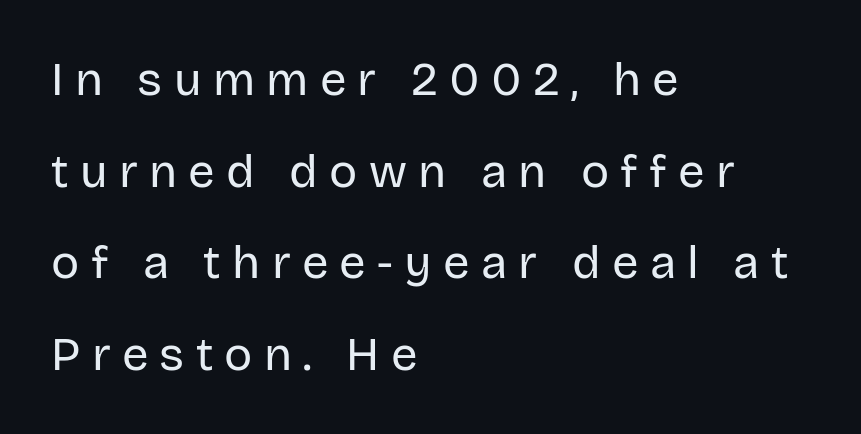
The image shows 47 px regular-weight sans-serif type, upright; set left-aligned, loose line spacing (1.95x), unusually wide letter spacing (+0.24 em), not underlined; low stroke contrast and a large x-height.
